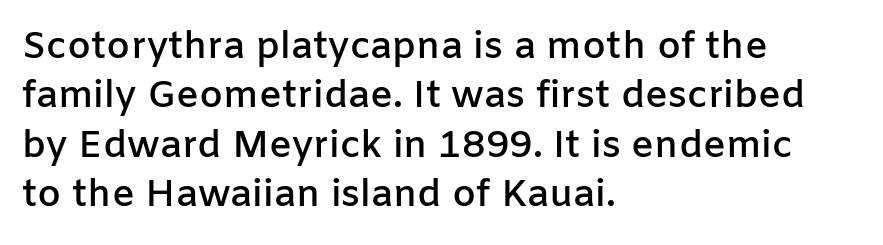
The image shows 38 px semibold sans-serif type, upright; set left-aligned, normal line spacing (1.3x), normal letter spacing, not underlined; low stroke contrast and a medium x-height.
